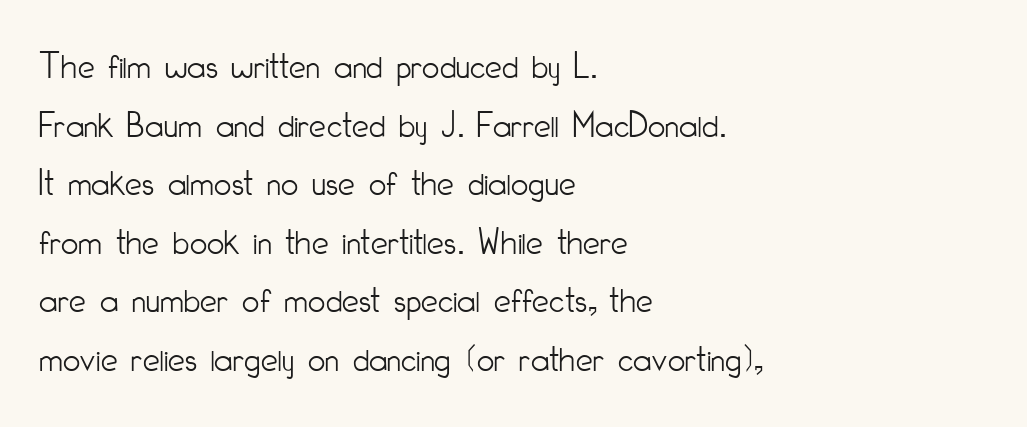
The image shows 38 px light, condensed sans-serif type, upright; set left-aligned, normal line spacing (1.54x), normal letter spacing, not underlined; low stroke contrast and a small x-height.
